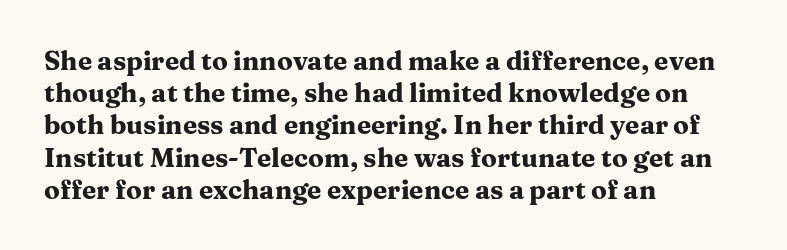
Q: Is the text bold? A: Yes.
Q: Is the text italic (slanted)? A: No, it is upright.
Q: Is the text underlined? A: No.
Q: How is the paragraph aligned? A: Left-aligned.
Q: Is the spacing between letters normal or unusually wide? A: Normal.
